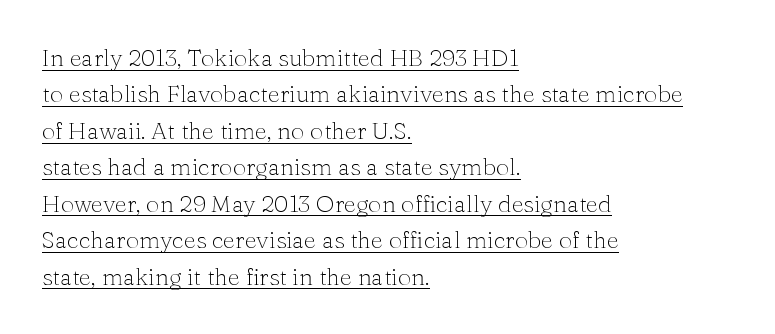
The image shows 24 px text type, upright; set left-aligned, normal line spacing (1.52x), normal letter spacing, underlined.
